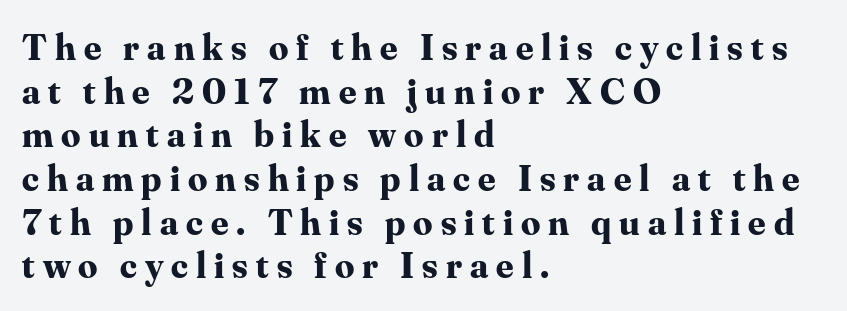
Q: Is the text bold? A: Yes.
Q: Is the text italic (slanted)? A: No, it is upright.
Q: Is the typeface a serif or a sans-serif typeface? A: Serif.
Q: Is the text underlined? A: No.
Q: How is the paragraph aligned? A: Left-aligned.
Q: Is the spacing between letters normal or unusually wide? A: Unusually wide.
Q: Is the spacing between lines tight, normal or loose? A: Tight.
Q: Width (condensed, normal, or wide)? A: Normal.
Q: Stroke contrast? A: Medium.
Q: x-height? A: Small.
Q: Monospaced? A: No.
